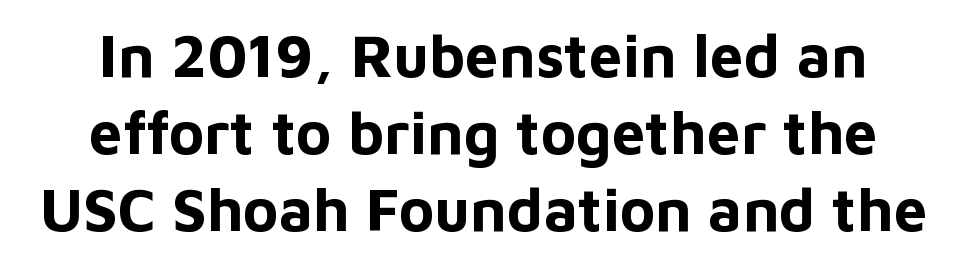
{"serif": "no", "italic": "no", "bold": "yes", "weight": "bold", "width": "normal", "stroke_contrast": "low", "x_height": "medium", "monospaced": "no", "underline": "no", "align": "center", "line_spacing": "normal", "line_spacing_ratio": 1.28, "letter_spacing": "normal", "letter_spacing_em": 0.0, "glyph_px": 60}
